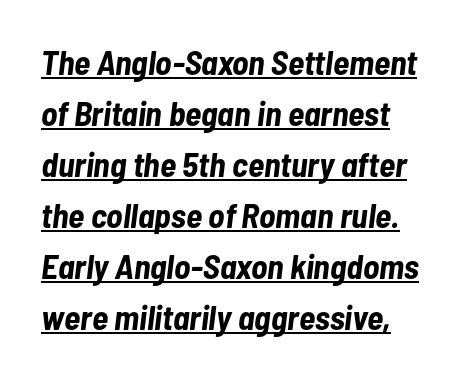
Letter spacing: default. The leading is moderate, giving the passage an even texture. This sample has the flowing, uneven cadence of proportional lettering. What weight is shown? A full bold with thick strokes. Emphasis is given by a line drawn under the lettering.
